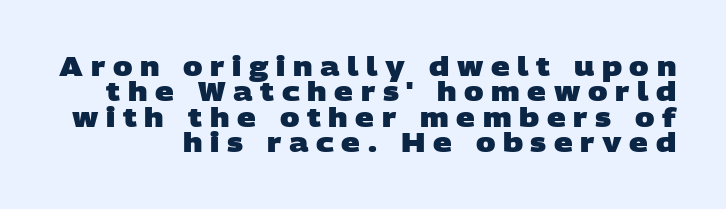
The image shows 26 px bold type; set tight line spacing (0.98x), unusually wide letter spacing (+0.29 em), not underlined.
